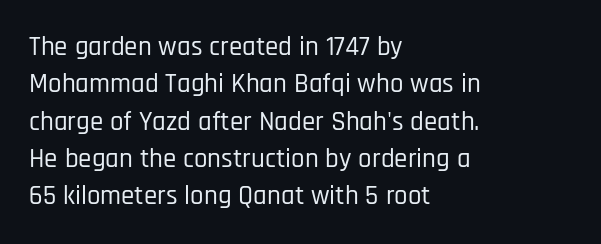
Normally led — the rows are evenly, conventionally spaced. Letter spacing: default. This is the regular roman posture of the typeface. Clear beneath every line of the passage. This rendering uses left alignment, leaving the right contour irregular.
